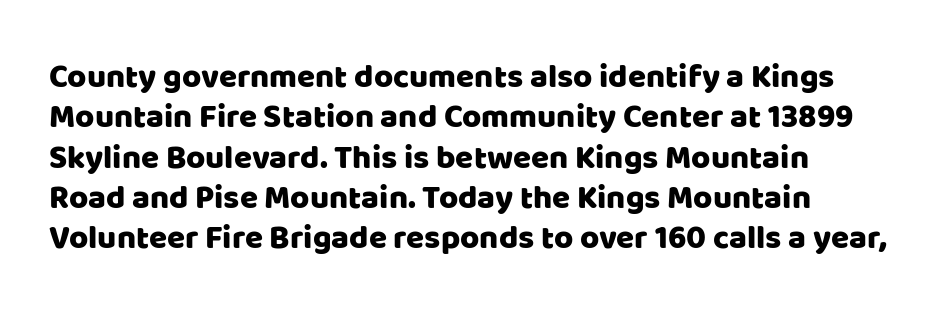
Q: Is the text italic (slanted)? A: No, it is upright.
Q: Is the typeface a serif or a sans-serif typeface? A: Sans-serif.
Q: Is the text underlined? A: No.
Q: Is the spacing between letters normal or unusually wide? A: Normal.
Q: Width (condensed, normal, or wide)? A: Normal.
Q: Stroke contrast? A: Low.
Q: x-height? A: Large.
Q: Monospaced? A: No.
